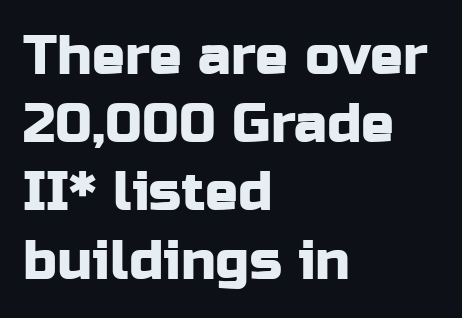
{"serif": "no", "italic": "no", "width": "normal", "stroke_contrast": "low", "x_height": "medium", "monospaced": "no", "underline": "no", "align": "left", "line_spacing_ratio": 1.24, "letter_spacing": "normal", "letter_spacing_em": 0.0, "glyph_px": 55}
